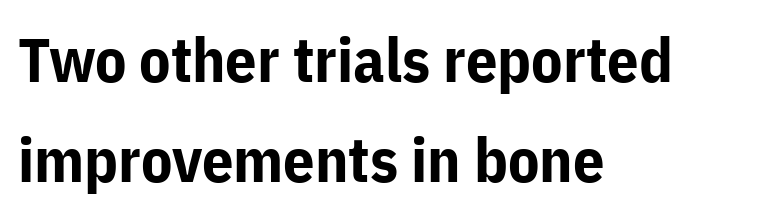
Descender tails drop into unmarked territory. Heft: maximum for text — a bold. You could not count columns in this text — the font is proportionally spaced. If you measured baseline to baseline, you'd find a middling distance. Where is the straight margin? On the left. In terms of letterform style, serifs are entirely absent.
